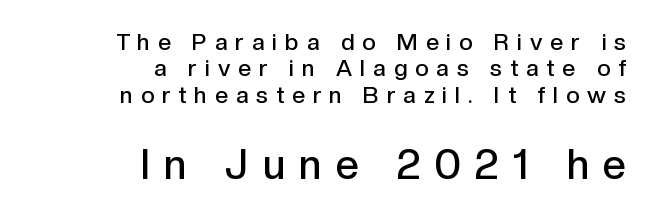
{"serif": "no", "italic": "no", "bold": "semi", "weight": "semibold", "width": "normal", "x_height": "medium", "monospaced": "no", "underline": "no", "align": "right", "line_spacing": "tight", "line_spacing_ratio": 1.15, "letter_spacing": "wide", "letter_spacing_em": 0.35, "larger_block": "second", "size_ratio": 1.78, "glyph_px": 41}
